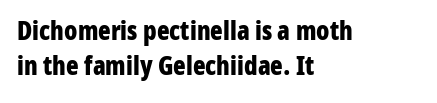
Normally led — the rows are evenly, conventionally spaced. A roman cut, with each character standing at attention. The gaps between neighbouring characters are ordinary and unremarkable. The words here are not underlined. Left-aligned paragraph, ragged on the right. The typesetting leans heavy: a genuine bold.
